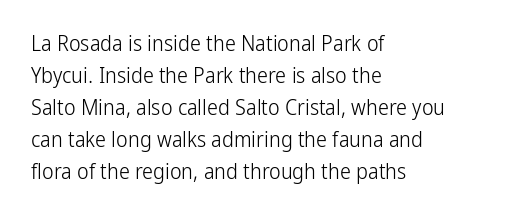
Weight: in the light-to-regular range. These lines keep a tight, regular rhythm from letter to letter. Any mark beneath the type? The region is blank. Left-aligned paragraph, ragged on the right. If you drew a line through each stem, it would be perfectly vertical. Honestly, the row spacing looks completely unremarkable.
